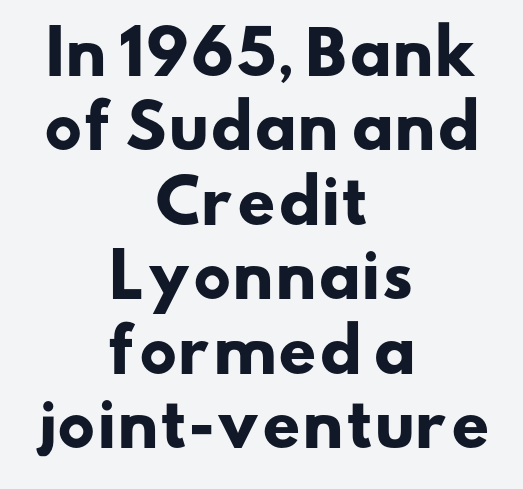
Q: Is the text bold? A: Yes.
Q: Is the typeface a serif or a sans-serif typeface? A: Sans-serif.
Q: Is the text underlined? A: No.
Q: How is the paragraph aligned? A: Centered.
Q: Is the spacing between letters normal or unusually wide? A: Normal.
Q: Width (condensed, normal, or wide)? A: Wide.
Q: Stroke contrast? A: Low.
Q: x-height? A: Small.
Q: Monospaced? A: No.
